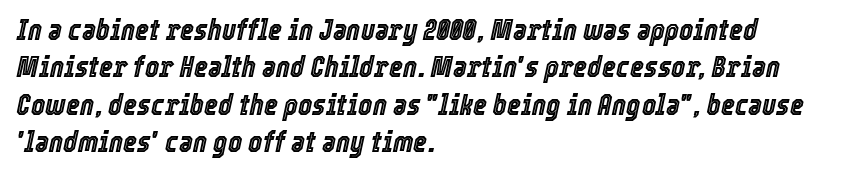
Q: Is the text italic (slanted)? A: Yes, it leans right by about 12 degrees.
Q: Is the text underlined? A: No.
Q: How is the paragraph aligned? A: Left-aligned.
Q: Is the spacing between letters normal or unusually wide? A: Normal.
Q: Is the spacing between lines tight, normal or loose? A: Normal.
Q: Width (condensed, normal, or wide)? A: Condensed.
Q: x-height? A: Medium.
Q: Monospaced? A: No.
